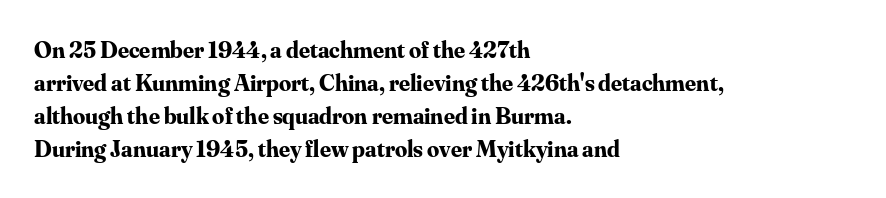
Q: Is the text bold? A: Yes.
Q: Is the text italic (slanted)? A: No, it is upright.
Q: Is the text underlined? A: No.
Q: How is the paragraph aligned? A: Left-aligned.
Q: Is the spacing between letters normal or unusually wide? A: Normal.
Q: Is the spacing between lines tight, normal or loose? A: Normal.
